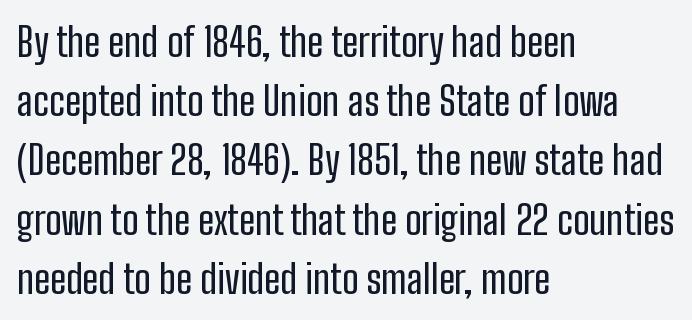
Q: Is the text italic (slanted)? A: No, it is upright.
Q: Is the typeface a serif or a sans-serif typeface? A: Sans-serif.
Q: Is the text underlined? A: No.
Q: How is the paragraph aligned? A: Left-aligned.
Q: Is the spacing between letters normal or unusually wide? A: Normal.
Q: Is the spacing between lines tight, normal or loose? A: Normal.
Q: Width (condensed, normal, or wide)? A: Condensed.
Q: Stroke contrast? A: Low.
Q: x-height? A: Medium.
Q: Monospaced? A: No.
